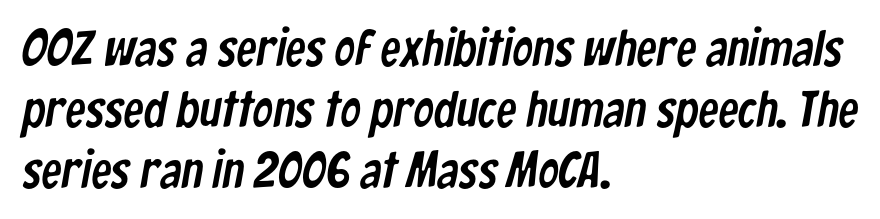
The image shows 51 px condensed sans-serif type; set left-aligned, line spacing 1.2x, normal letter spacing, not underlined; low stroke contrast and a medium x-height.
